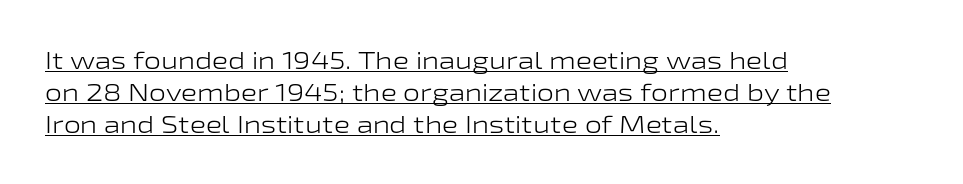
{"italic": "no", "bold": "no", "underline": "yes", "align": "left", "line_spacing": "normal", "line_spacing_ratio": 1.34, "letter_spacing": "normal", "letter_spacing_em": 0.0, "glyph_px": 24}
